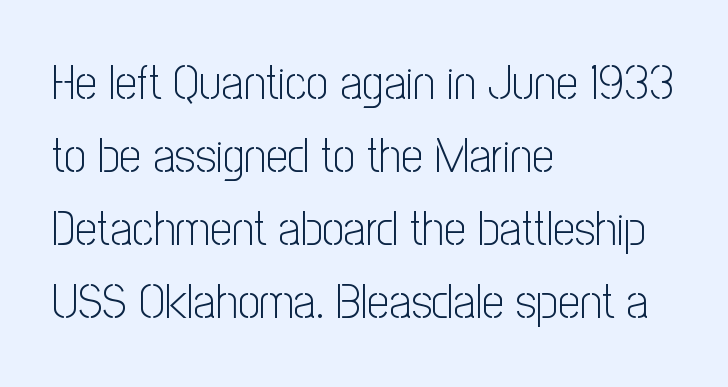
The image shows 49 px light, condensed sans-serif type, upright; set left-aligned, normal line spacing (1.49x), normal letter spacing, not underlined; low stroke contrast and a medium x-height.
